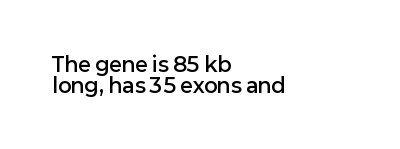
The specimen omits any rule beneath the text block's lines. The tracking reads as untouched default to a designer's eye. The lettering stays uniformly vertical, giving the passage a roman look. Line starts are locked; line ends wander. Compared with an ordinary text face, these strokes are moderately heavier — a semibold. This block would grow much taller if given ordinary leading; it's compressed now.
